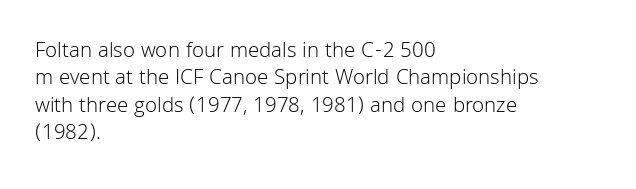
The image shows 22 px text type, upright; set left-aligned, normal line spacing (1.25x), normal letter spacing, not underlined.
